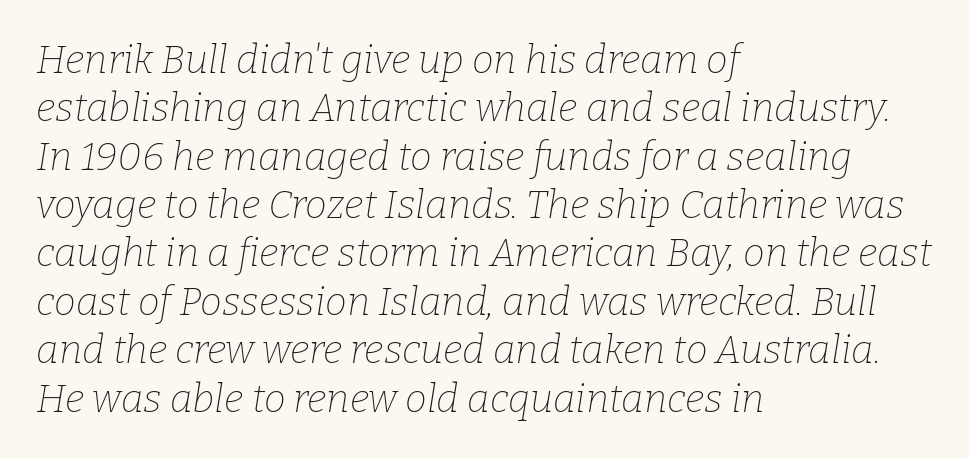
This sample has the flowing, uneven cadence of proportional lettering. Posture: slanted. To sum up the face: it has serifs. A typesetter would call this zero additional tracking. The font sits on the lighter half of the weight spectrum, regular included. Honestly, there is no underline to notice here at all.
